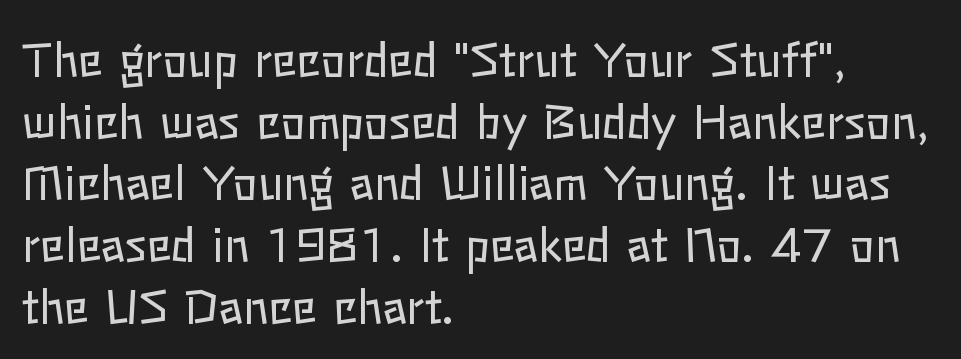
Q: Is the text bold? A: No.
Q: Is the text italic (slanted)? A: No, it is upright.
Q: Is the text underlined? A: No.
Q: How is the paragraph aligned? A: Left-aligned.
Q: Is the spacing between letters normal or unusually wide? A: Normal.
Q: Is the spacing between lines tight, normal or loose? A: Normal.
Q: Width (condensed, normal, or wide)? A: Normal.
Q: Stroke contrast? A: Low.
Q: x-height? A: Medium.
Q: Monospaced? A: No.
